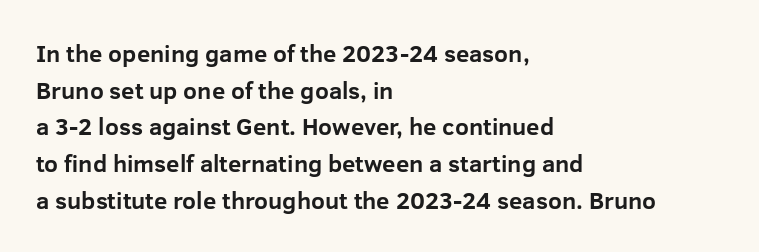
Q: Is the text bold? A: Yes.
Q: Is the text italic (slanted)? A: No, it is upright.
Q: Is the text underlined? A: No.
Q: How is the paragraph aligned? A: Left-aligned.
Q: Is the spacing between letters normal or unusually wide? A: Normal.
Q: Is the spacing between lines tight, normal or loose? A: Normal.
